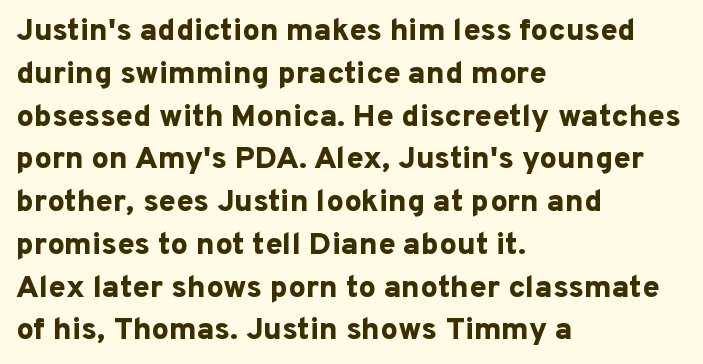
The image shows 31 px bold sans-serif type, upright; set left-aligned, normal line spacing (1.38x), normal letter spacing, not underlined; low stroke contrast and a medium x-height.
